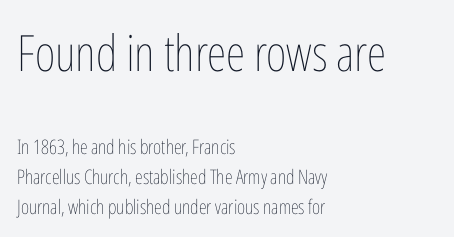
Q: Is the text bold? A: No.
Q: Is the text italic (slanted)? A: No, it is upright.
Q: Is the text underlined? A: No.
Q: How is the paragraph aligned? A: Left-aligned.
Q: Is the spacing between letters normal or unusually wide? A: Normal.
Q: Is the spacing between lines tight, normal or loose? A: Normal.
Q: Which block of text is set in a larger size, the first (top) or the second (bottom)? A: The first (top) one.
Q: Width (condensed, normal, or wide)? A: Condensed.
Q: Stroke contrast? A: Low.
Q: x-height? A: Medium.
Q: Monospaced? A: No.
